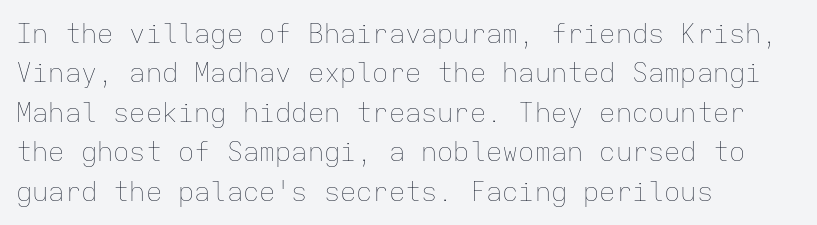
{"italic": "no", "bold": "no", "underline": "no", "align": "left", "line_spacing": "normal", "line_spacing_ratio": 1.46, "letter_spacing": "normal", "letter_spacing_em": 0.0, "glyph_px": 27}
